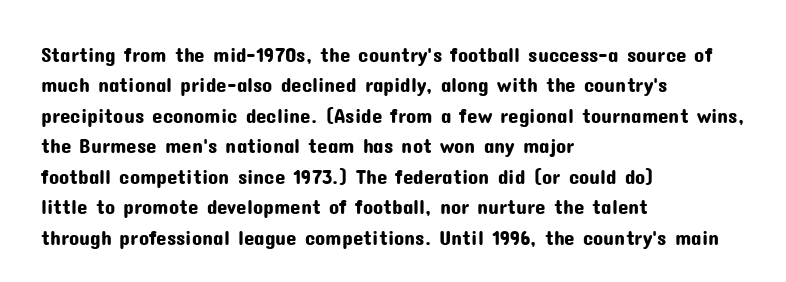
Q: Is the text italic (slanted)? A: No, it is upright.
Q: Is the text underlined? A: No.
Q: How is the paragraph aligned? A: Left-aligned.
Q: Is the spacing between letters normal or unusually wide? A: Normal.
Q: Is the spacing between lines tight, normal or loose? A: Normal.
